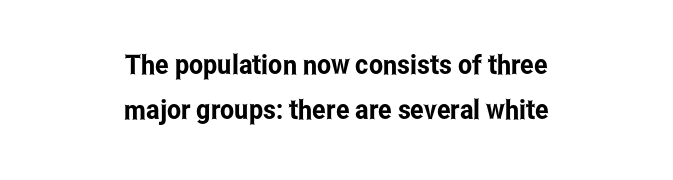
Short note: letters normally spaced. Has an underline been added? It has not. The typesetter chose a symmetrical, centered arrangement here. Every character sits straight up, as roman type does.
